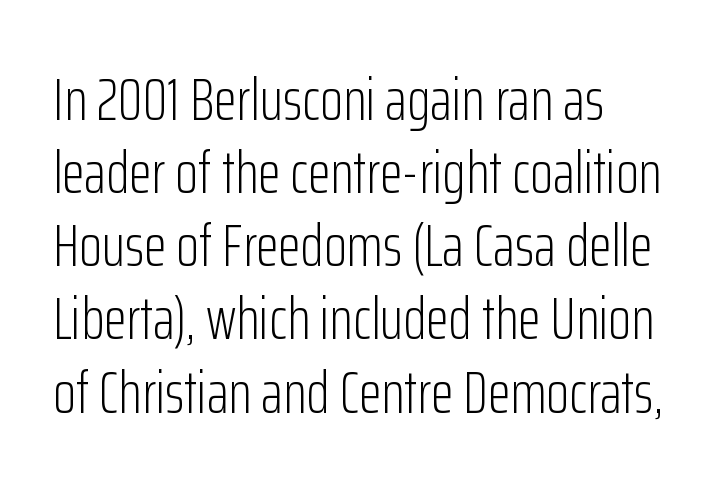
Posture: upright roman. Each line starts at the same left margin while the right side varies. The face used here is proportionally spaced, like ordinary book or web type. Nobody drew a line under any word here. Type style note: lacks serifs. No chunkiness to these letters — they're not bold.
